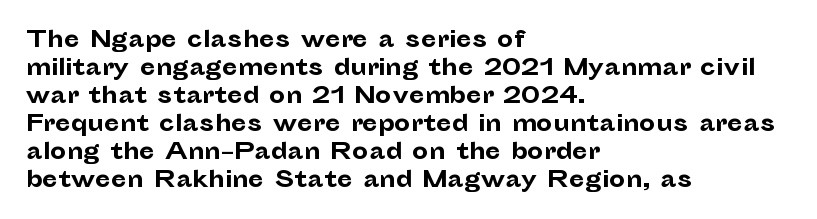
The image shows 23 px bold type, upright; set left-aligned, line spacing 1.22x, normal letter spacing, not underlined.
